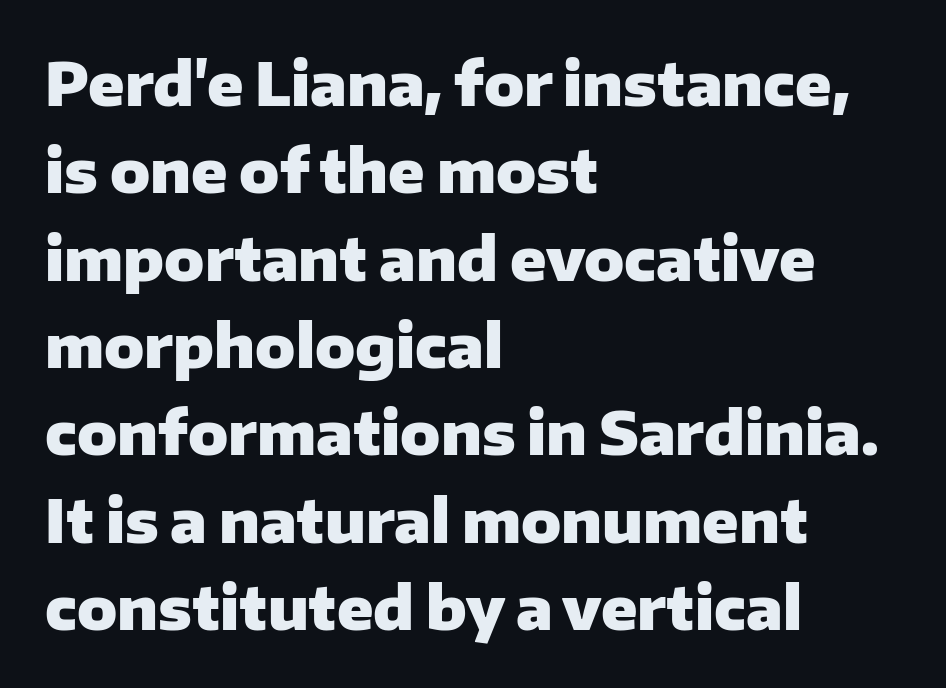
Heavy-handed strokes throughout: this text is bold. The baseline area is clear. The lettering stays uniformly vertical, giving the passage a roman look. Short note: letters normally spaced.
